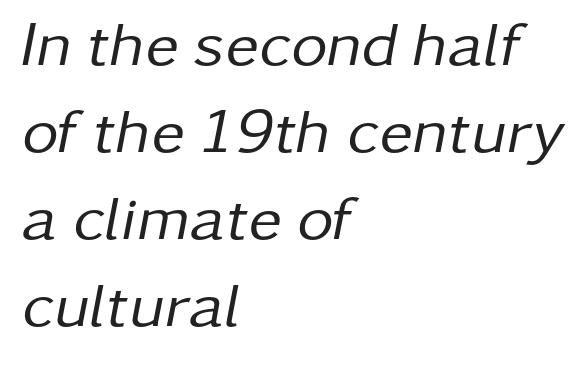
The image shows 63 px regular-weight type, italic (leaning right); set left-aligned, normal line spacing (1.38x), normal letter spacing, not underlined; low stroke contrast and a medium x-height.
